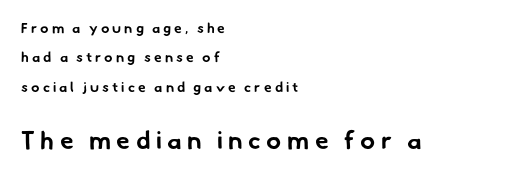
{"bold": "yes", "underline": "no", "align": "left", "line_spacing": "loose", "line_spacing_ratio": 2.1, "letter_spacing": "wide", "letter_spacing_em": 0.22, "larger_block": "second", "size_ratio": 1.79, "glyph_px": 25}
